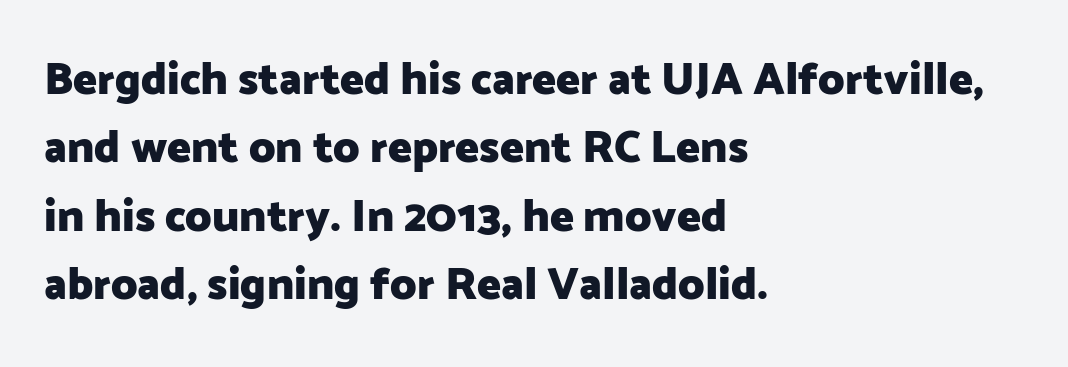
This sample uses plain, unmodified letter spacing. The passage shown stacks its lines at a standard gap. Typeset ragged right — the left edge is the straight one. When letters stand straight like this, we call the style roman or upright. Classification — sans serif.
